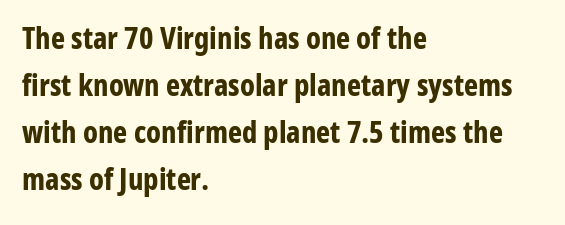
{"serif": "no", "italic": "no", "bold": "yes", "weight": "bold", "width": "condensed", "stroke_contrast": "low", "x_height": "medium", "monospaced": "no", "underline": "no", "align": "left", "line_spacing": "normal", "line_spacing_ratio": 1.57, "letter_spacing": "normal", "letter_spacing_em": 0.0, "glyph_px": 30}
